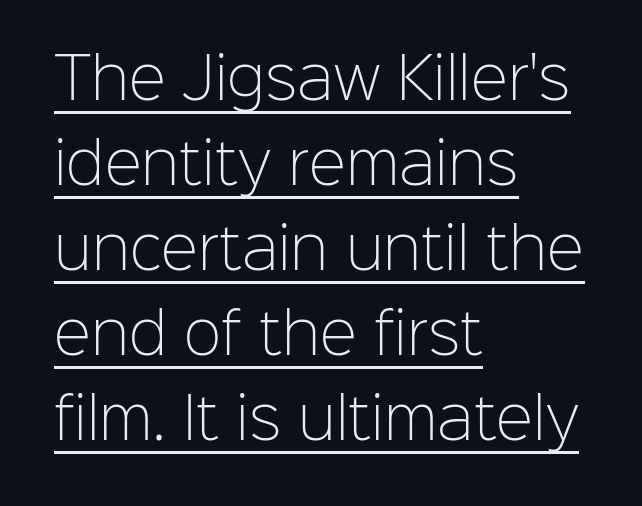
Q: Is the text bold? A: No.
Q: Is the text italic (slanted)? A: No, it is upright.
Q: Is the typeface a serif or a sans-serif typeface? A: Sans-serif.
Q: Is the text underlined? A: Yes.
Q: How is the paragraph aligned? A: Left-aligned.
Q: Is the spacing between letters normal or unusually wide? A: Normal.
Q: Is the spacing between lines tight, normal or loose? A: Normal.
Q: Width (condensed, normal, or wide)? A: Normal.
Q: Stroke contrast? A: Low.
Q: x-height? A: Medium.
Q: Monospaced? A: No.
